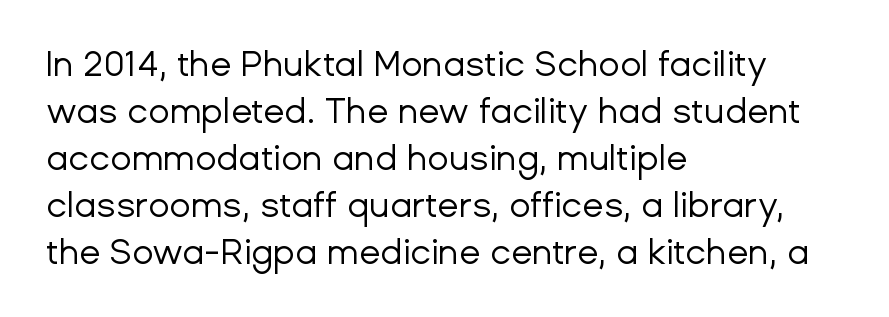
{"serif": "no", "italic": "no", "bold": "no", "weight": "regular", "width": "normal", "stroke_contrast": "low", "x_height": "medium", "monospaced": "no", "underline": "no", "align": "left", "line_spacing": "normal", "line_spacing_ratio": 1.34, "letter_spacing": "normal", "letter_spacing_em": 0.0, "glyph_px": 35}
